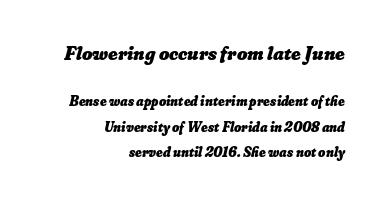
The letterforms sit shoulder to shoulder at normal distance. Typeset ragged left — the right edge is the straight one. The space directly below the letters is spotless. Which of the two is more prominent by size? The first, at the top.
